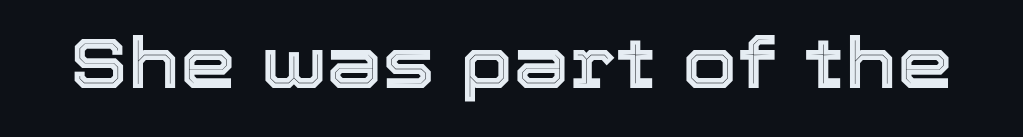
{"italic": "no", "width": "normal", "x_height": "medium", "monospaced": "no", "underline": "no", "letter_spacing": "normal", "letter_spacing_em": 0.0, "glyph_px": 71}
